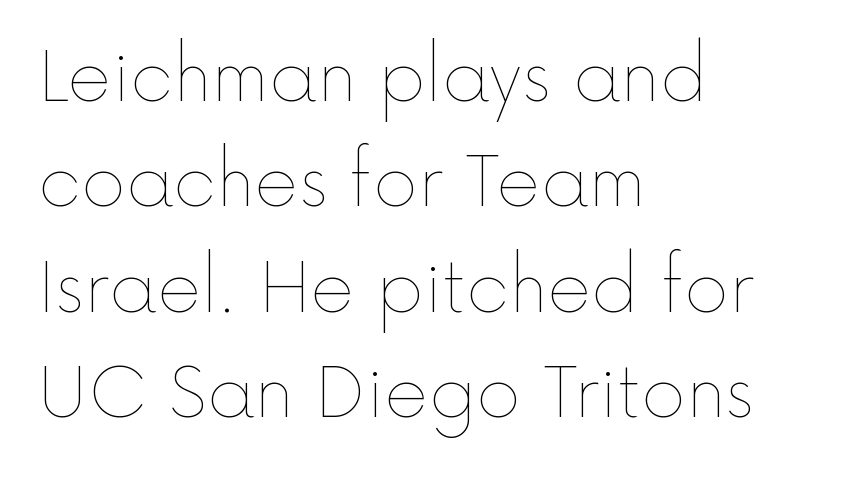
Q: Is the text bold? A: No.
Q: Is the text italic (slanted)? A: No, it is upright.
Q: Is the text underlined? A: No.
Q: How is the paragraph aligned? A: Left-aligned.
Q: Is the spacing between letters normal or unusually wide? A: Normal.
Q: Is the spacing between lines tight, normal or loose? A: Normal.
Q: Width (condensed, normal, or wide)? A: Normal.
Q: x-height? A: Medium.
Q: Monospaced? A: No.
